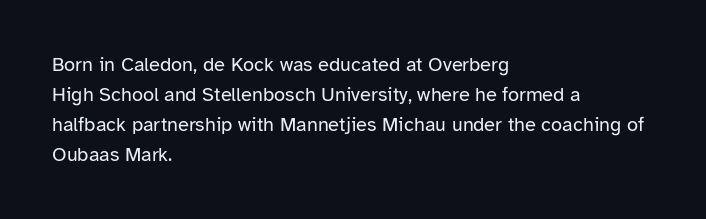
{"italic": "no", "bold": "no", "underline": "no", "align": "left", "line_spacing": "normal", "line_spacing_ratio": 1.5, "letter_spacing": "normal", "letter_spacing_em": 0.0, "glyph_px": 20}
